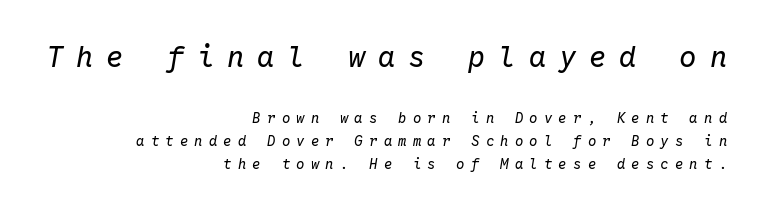
Q: Is the text bold? A: No.
Q: Is the text italic (slanted)? A: Yes, it leans right by about 10 degrees.
Q: Is the text underlined? A: No.
Q: How is the paragraph aligned? A: Right-aligned.
Q: Is the spacing between letters normal or unusually wide? A: Unusually wide.
Q: Is the spacing between lines tight, normal or loose? A: Normal.
Q: Which block of text is set in a larger size, the first (top) or the second (bottom)? A: The first (top) one.
Q: Width (condensed, normal, or wide)? A: Normal.
Q: Stroke contrast? A: Low.
Q: x-height? A: Medium.
Q: Monospaced? A: Yes.
